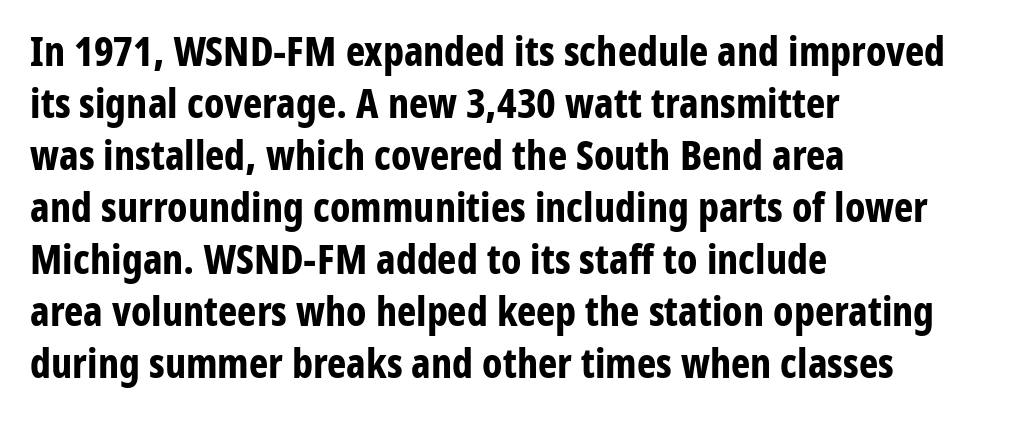
{"serif": "no", "italic": "no", "bold": "yes", "weight": "bold", "width": "condensed", "stroke_contrast": "low", "x_height": "medium", "monospaced": "no", "underline": "no", "align": "left", "line_spacing": "normal", "line_spacing_ratio": 1.27, "letter_spacing": "normal", "letter_spacing_em": 0.0, "glyph_px": 41}
